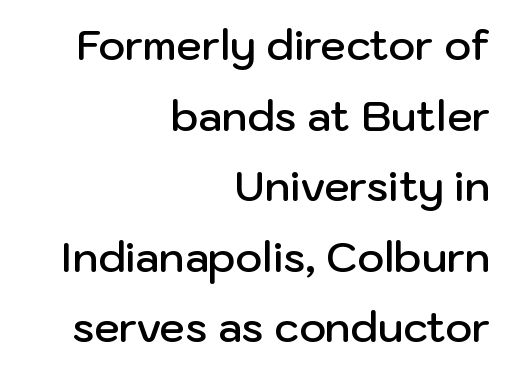
{"serif": "no", "italic": "no", "bold": "semi", "weight": "semibold", "width": "normal", "stroke_contrast": "low", "x_height": "medium", "monospaced": "no", "underline": "no", "align": "right", "line_spacing_ratio": 1.72, "letter_spacing": "normal", "letter_spacing_em": 0.0, "glyph_px": 41}
